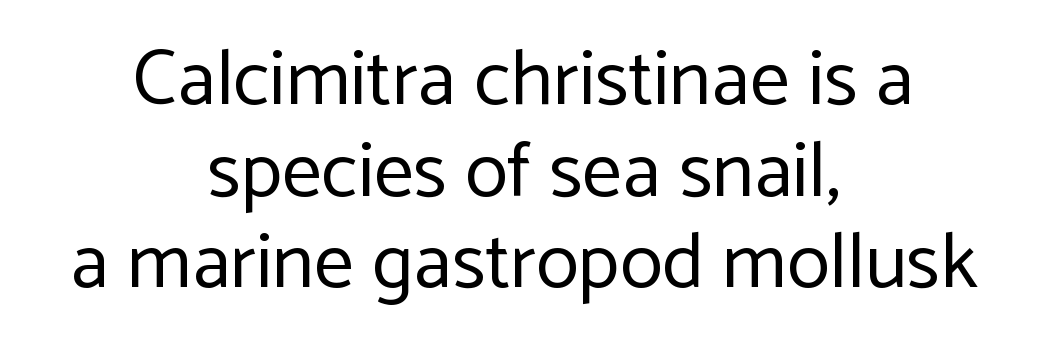
Q: Is the text bold? A: No.
Q: Is the text italic (slanted)? A: No, it is upright.
Q: Is the typeface a serif or a sans-serif typeface? A: Sans-serif.
Q: Is the text underlined? A: No.
Q: How is the paragraph aligned? A: Centered.
Q: Is the spacing between letters normal or unusually wide? A: Normal.
Q: Width (condensed, normal, or wide)? A: Normal.
Q: Stroke contrast? A: Low.
Q: x-height? A: Medium.
Q: Monospaced? A: No.
